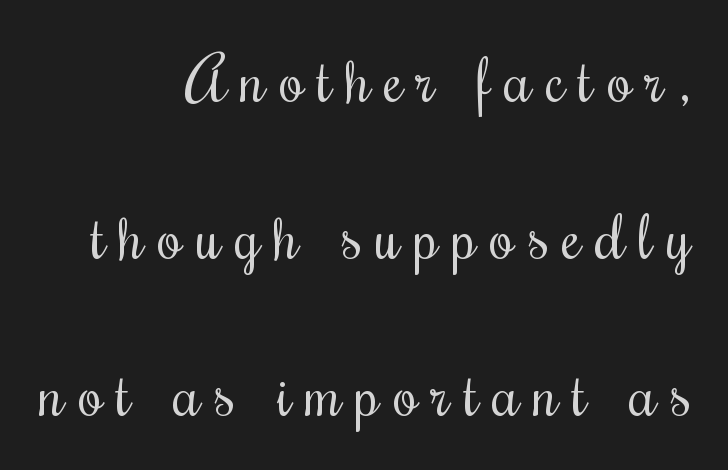
{"bold": "no", "weight": "regular", "width": "condensed", "stroke_contrast": "medium", "x_height": "small", "monospaced": "no", "underline": "no", "align": "right", "line_spacing": "loose", "line_spacing_ratio": 2.49, "letter_spacing": "wide", "letter_spacing_em": 0.22, "glyph_px": 63}
